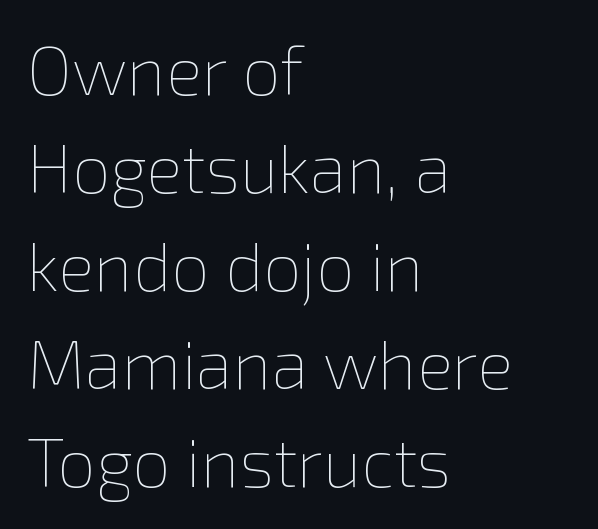
The passage shown is not bold in any degree. Notice how the stems are strictly vertical — no italics here. Here the glyphs are tracked normally, forming tight word shapes. The passage shown is typed in a proportional face where columns would drift. Caption: multi-line text, flush left, ragged right. Descender tails drop into unmarked territory.
